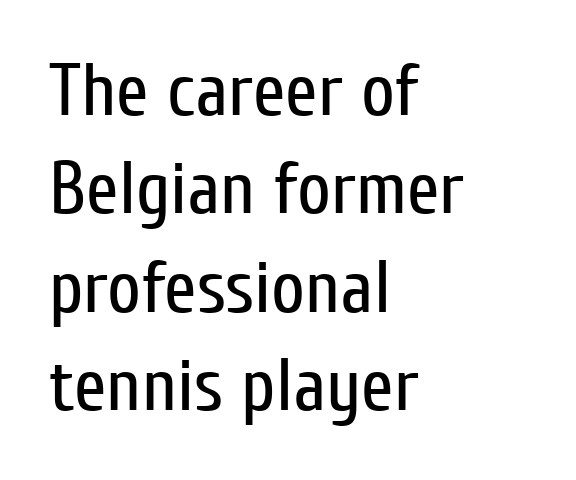
The image shows 74 px regular-weight, condensed sans-serif type, upright; set left-aligned, normal line spacing (1.33x), normal letter spacing, not underlined; low stroke contrast and a medium x-height.
